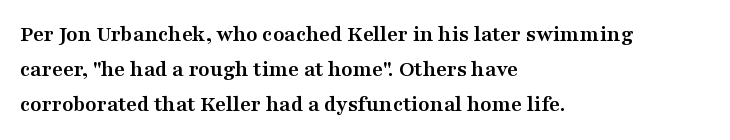
{"italic": "no", "bold": "yes", "underline": "no", "align": "left", "line_spacing": "normal", "line_spacing_ratio": 1.53, "letter_spacing": "normal", "letter_spacing_em": 0.0, "glyph_px": 23}
